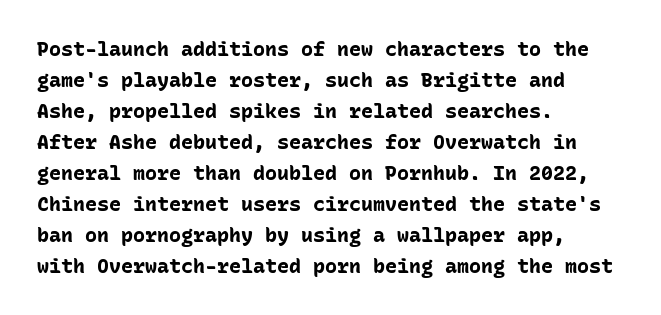
The image shows 20 px bold type, upright; set left-aligned, normal line spacing (1.55x), normal letter spacing, not underlined.
